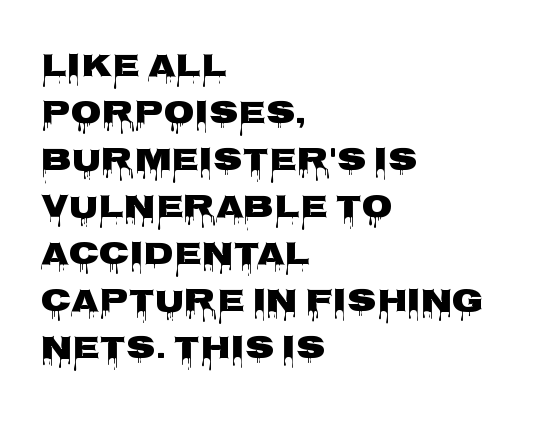
Q: Is the text bold? A: Yes.
Q: Is the text italic (slanted)? A: No, it is upright.
Q: Is the typeface a serif or a sans-serif typeface? A: Sans-serif.
Q: Is the text underlined? A: No.
Q: How is the paragraph aligned? A: Left-aligned.
Q: Is the spacing between letters normal or unusually wide? A: Normal.
Q: Is the spacing between lines tight, normal or loose? A: Normal.
Q: Width (condensed, normal, or wide)? A: Wide.
Q: Stroke contrast? A: Low.
Q: x-height? A: Large.
Q: Monospaced? A: No.
